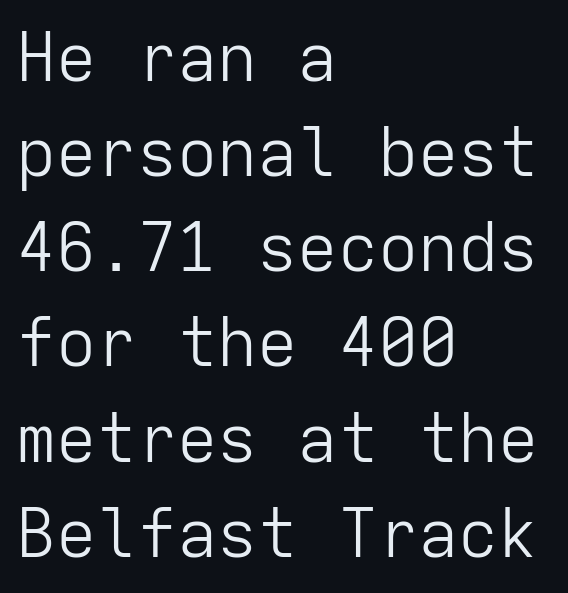
{"serif": "no", "italic": "no", "bold": "no", "weight": "light", "width": "normal", "stroke_contrast": "low", "x_height": "medium", "monospaced": "yes", "underline": "no", "align": "left", "line_spacing": "normal", "line_spacing_ratio": 1.42, "letter_spacing": "normal", "letter_spacing_em": 0.0, "glyph_px": 67}
